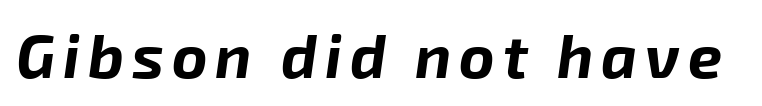
{"italic": "yes", "lean": "right", "slant_degrees": 8, "bold": "yes", "weight": "bold", "width": "normal", "stroke_contrast": "low", "x_height": "medium", "monospaced": "no", "underline": "no", "glyph_px": 61}
